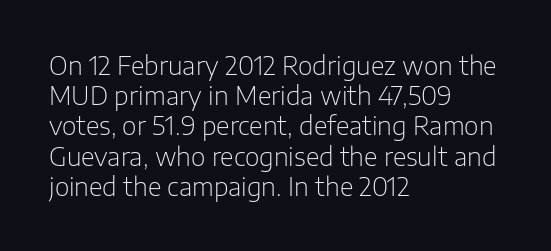
{"italic": "no", "bold": "no", "underline": "no", "align": "left", "line_spacing_ratio": 1.21, "letter_spacing": "normal", "letter_spacing_em": 0.0, "glyph_px": 25}
